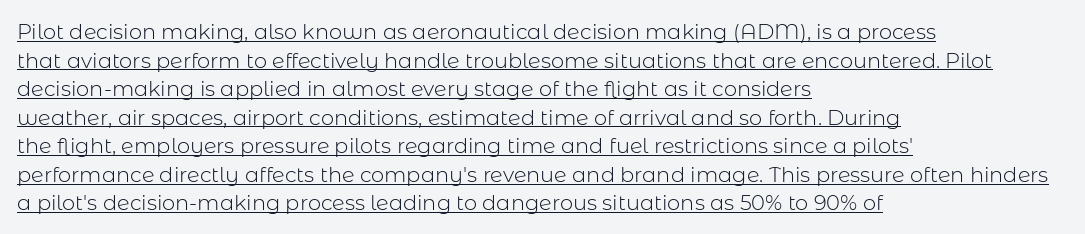
Every word sits above its own underline. A light-to-regular cut is what we see here. Words appear dense and cohesive because spacing is normal. This is the regular roman posture of the typeface.
